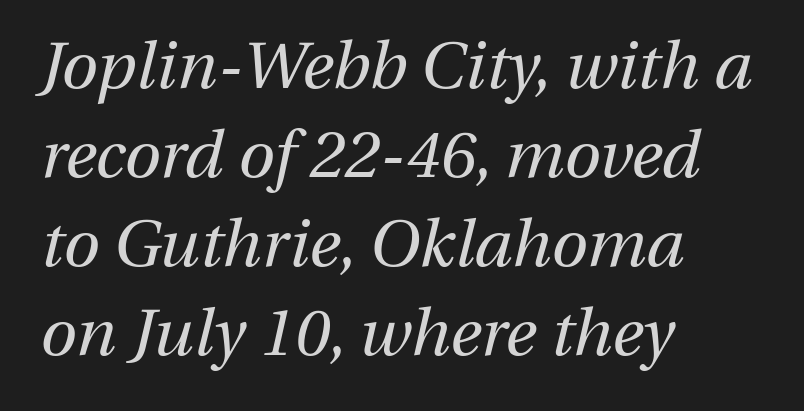
Q: Is the text bold? A: No.
Q: Is the text italic (slanted)? A: Yes, it leans right by about 13 degrees.
Q: Is the text underlined? A: No.
Q: How is the paragraph aligned? A: Left-aligned.
Q: Is the spacing between letters normal or unusually wide? A: Normal.
Q: Is the spacing between lines tight, normal or loose? A: Normal.
Q: Width (condensed, normal, or wide)? A: Normal.
Q: Stroke contrast? A: Medium.
Q: x-height? A: Medium.
Q: Monospaced? A: No.
